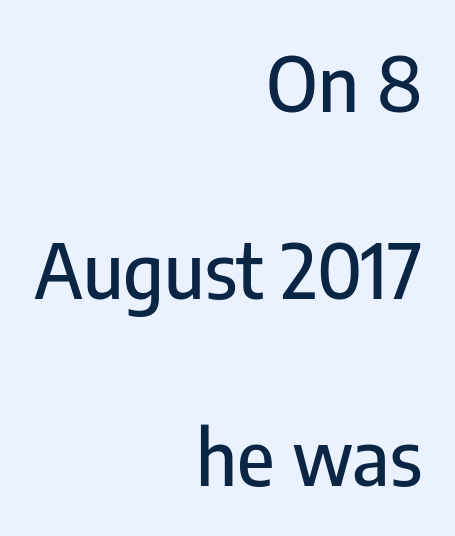
Q: Is the text italic (slanted)? A: No, it is upright.
Q: Is the typeface a serif or a sans-serif typeface? A: Sans-serif.
Q: Is the text underlined? A: No.
Q: How is the paragraph aligned? A: Right-aligned.
Q: Is the spacing between letters normal or unusually wide? A: Normal.
Q: Is the spacing between lines tight, normal or loose? A: Loose.
Q: Width (condensed, normal, or wide)? A: Condensed.
Q: Stroke contrast? A: Low.
Q: x-height? A: Medium.
Q: Monospaced? A: No.
